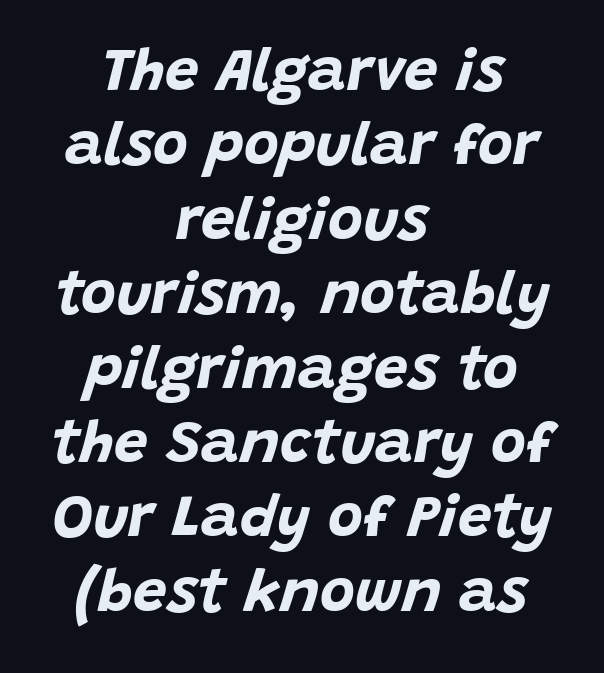
When letters slant like this, we call the style italic. The typesetter chose a symmetrical, centered arrangement here. These lines carry a lot of weight — the face is fully bold. The horizontal fit of the characters is conventional and even.
